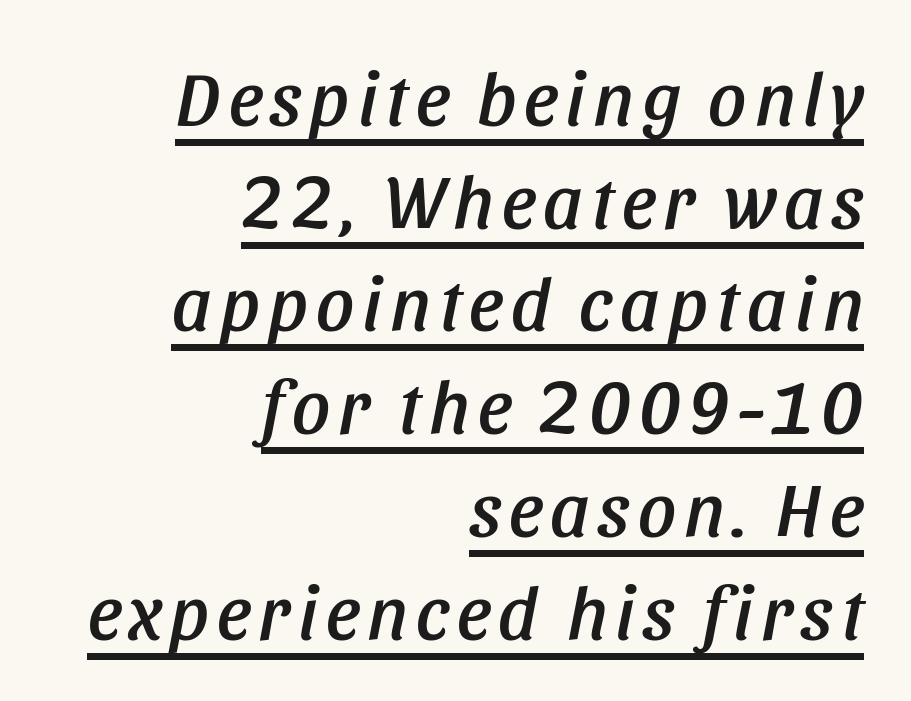
The image shows 75 px condensed type, italic (leaning right); set right-aligned, normal line spacing (1.37x), underlined; low stroke contrast and a large x-height.
